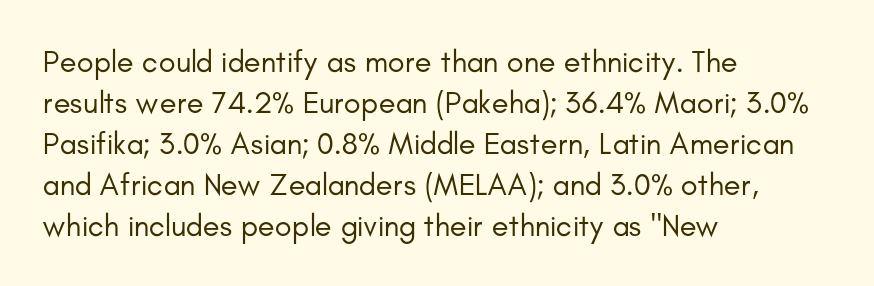
Q: Is the text bold? A: No.
Q: Is the text italic (slanted)? A: No, it is upright.
Q: Is the typeface a serif or a sans-serif typeface? A: Sans-serif.
Q: Is the text underlined? A: No.
Q: How is the paragraph aligned? A: Left-aligned.
Q: Is the spacing between letters normal or unusually wide? A: Normal.
Q: Is the spacing between lines tight, normal or loose? A: Normal.
Q: Width (condensed, normal, or wide)? A: Normal.
Q: Stroke contrast? A: Low.
Q: x-height? A: Small.
Q: Monospaced? A: No.
